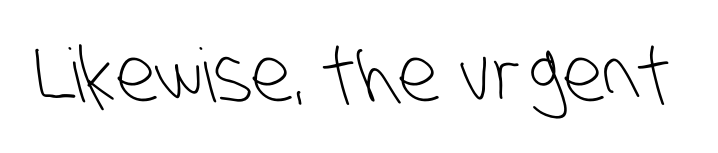
Stroke mass is kept to a normal reading level or below. The letters advance in unequal steps, a hallmark of proportional type. The type family on display is of the sans-serif kind. A bare baseline throughout the passage.
